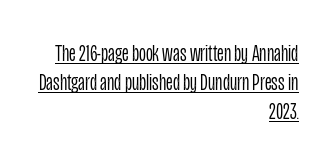
The image shows 24 px text type, upright; set right-aligned, line spacing 1.21x, normal letter spacing, underlined.
